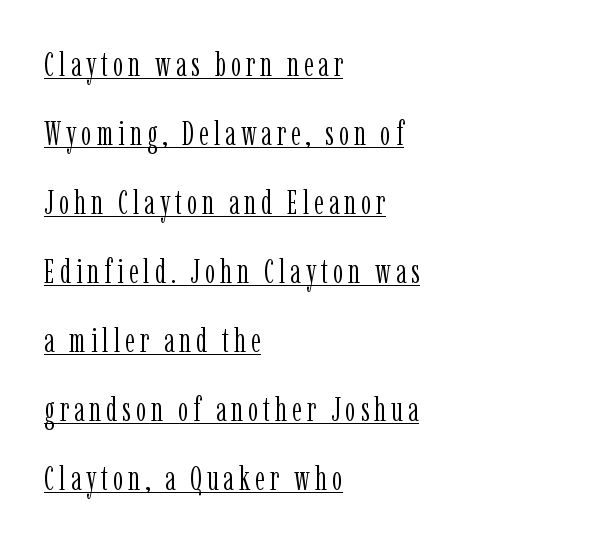
Horizontal alignment here is leftward, the default for most running prose. Is this a sans? No — the strokes have serifs. Quick note: underline on. This sample uses an upright cut, with every glyph sitting square on the baseline. A great deal of white space separates one row of letters from the next.
